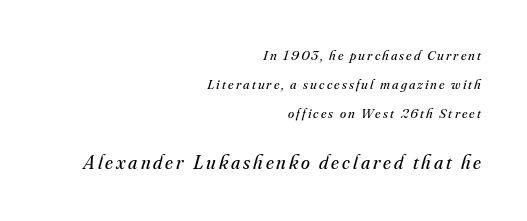
The glyphs are unaccompanied by any horizontal stroke below them. Leading: increased. The whole block is typeset with a tilt. The cut favours lightness, reaching ordinary text weight at its darkest.
